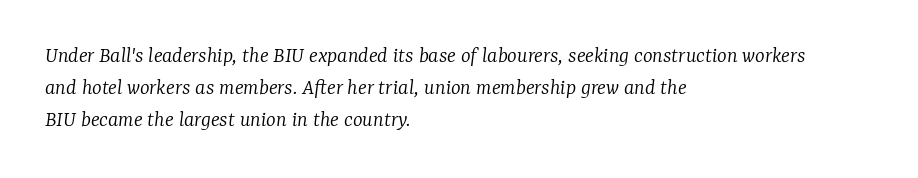
The image shows 23 px text type, italic (leaning right); set left-aligned, normal line spacing (1.39x), normal letter spacing, not underlined.
